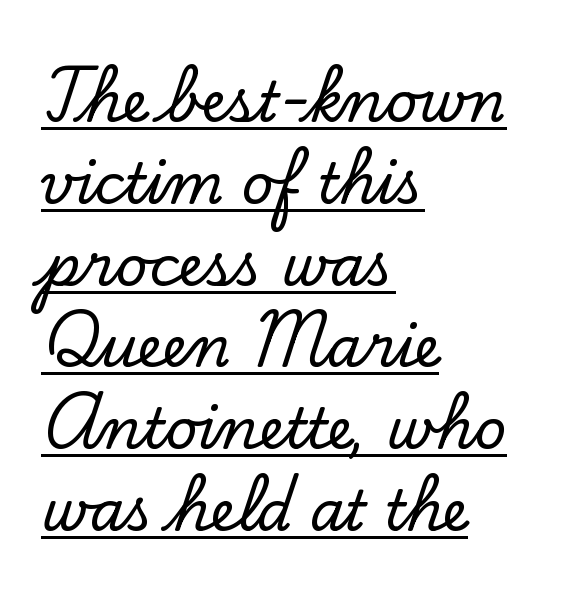
Q: Is the text italic (slanted)? A: Yes.
Q: Is the typeface a serif or a sans-serif typeface? A: Serif.
Q: Is the text underlined? A: Yes.
Q: How is the paragraph aligned? A: Left-aligned.
Q: Is the spacing between letters normal or unusually wide? A: Normal.
Q: Is the spacing between lines tight, normal or loose? A: Normal.
Q: Width (condensed, normal, or wide)? A: Normal.
Q: Stroke contrast? A: Low.
Q: x-height? A: Small.
Q: Monospaced? A: No.
